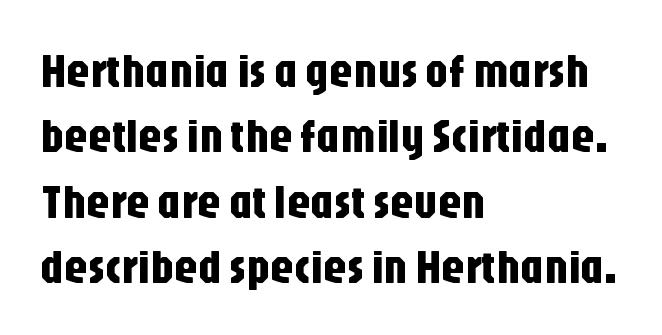
Q: Is the text italic (slanted)? A: No, it is upright.
Q: Is the typeface a serif or a sans-serif typeface? A: Sans-serif.
Q: Is the text underlined? A: No.
Q: How is the paragraph aligned? A: Left-aligned.
Q: Is the spacing between letters normal or unusually wide? A: Normal.
Q: Is the spacing between lines tight, normal or loose? A: Normal.
Q: Width (condensed, normal, or wide)? A: Condensed.
Q: Stroke contrast? A: Low.
Q: x-height? A: Large.
Q: Monospaced? A: No.
